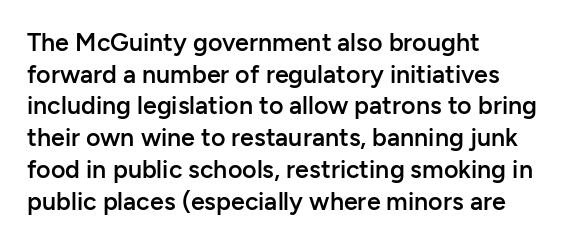
A semibold gives these letters moderate extra thickness, short of bold. The vertical gap from one line to the next is medium. The axis of the letterforms is exactly vertical. A typesetter would call this zero additional tracking. Plain, unruled lines of type. Leftover space on each line is placed entirely after the last word.
